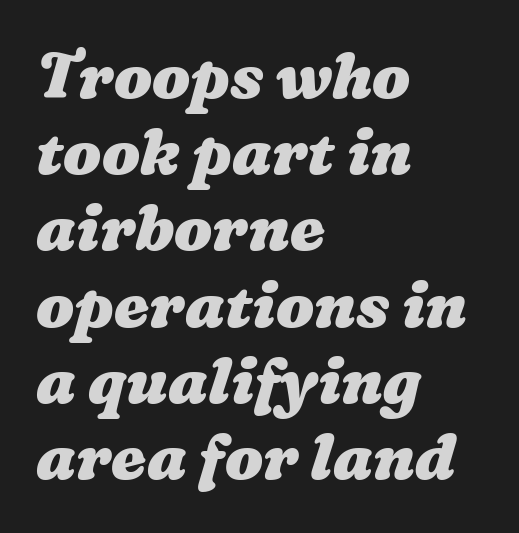
{"bold": "yes", "weight": "heavy", "width": "wide", "stroke_contrast": "medium", "x_height": "medium", "monospaced": "no", "underline": "no", "align": "left", "line_spacing_ratio": 1.21, "letter_spacing": "normal", "letter_spacing_em": 0.0, "glyph_px": 63}
